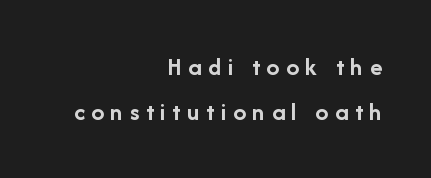
The image shows 26 px bold type, upright; set right-aligned, line spacing 1.73x, unusually wide letter spacing (+0.25 em), not underlined.
